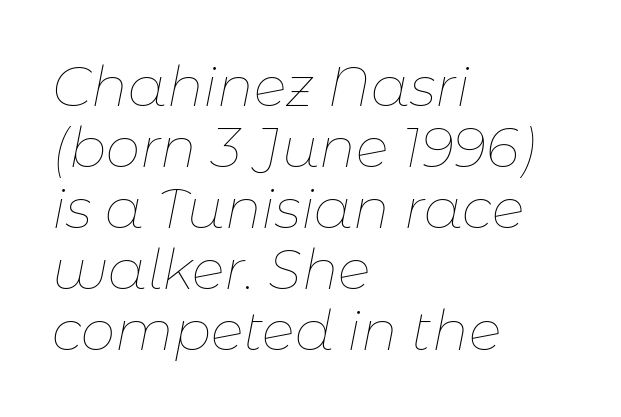
{"italic": "yes", "lean": "right", "slant_degrees": 11, "bold": "no", "weight": "thin", "width": "normal", "stroke_contrast": "low", "x_height": "medium", "monospaced": "no", "underline": "no", "align": "left", "line_spacing": "tight", "line_spacing_ratio": 1.11, "letter_spacing": "normal", "letter_spacing_em": 0.0, "glyph_px": 55}
